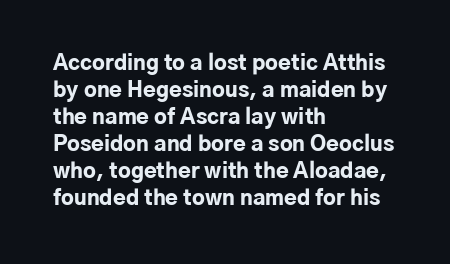
{"italic": "no", "bold": "yes", "underline": "no", "align": "left", "line_spacing": "normal", "line_spacing_ratio": 1.29, "letter_spacing": "normal", "letter_spacing_em": 0.0, "glyph_px": 21}
